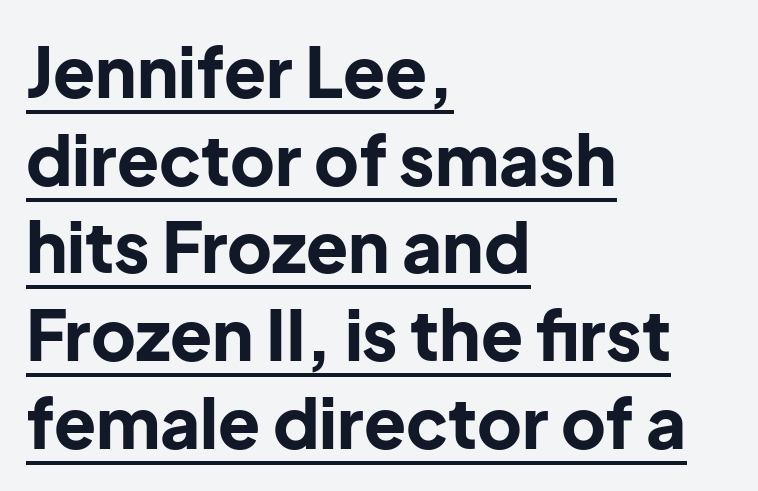
Q: Is the text bold? A: Yes.
Q: Is the text italic (slanted)? A: No, it is upright.
Q: Is the typeface a serif or a sans-serif typeface? A: Sans-serif.
Q: Is the text underlined? A: Yes.
Q: How is the paragraph aligned? A: Left-aligned.
Q: Is the spacing between letters normal or unusually wide? A: Normal.
Q: Is the spacing between lines tight, normal or loose? A: Normal.
Q: Width (condensed, normal, or wide)? A: Normal.
Q: Stroke contrast? A: Low.
Q: x-height? A: Medium.
Q: Monospaced? A: No.
